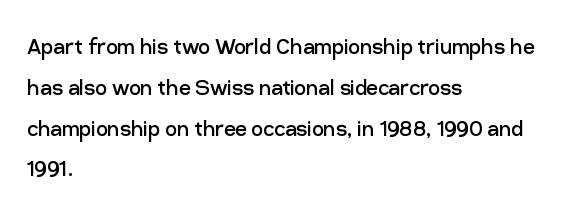
Q: Is the text bold? A: No.
Q: Is the text italic (slanted)? A: No, it is upright.
Q: Is the text underlined? A: No.
Q: How is the paragraph aligned? A: Left-aligned.
Q: Is the spacing between letters normal or unusually wide? A: Normal.
Q: Is the spacing between lines tight, normal or loose? A: Normal.
